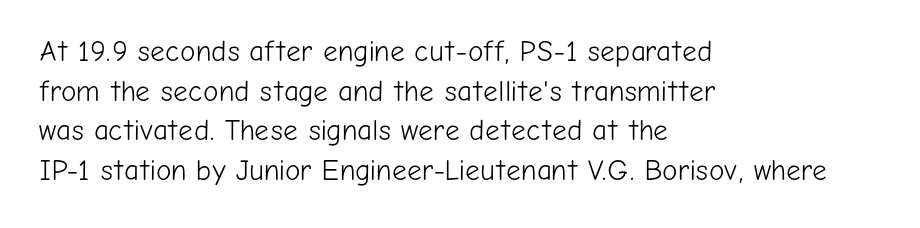
Notice how the stems are strictly vertical — no italics here. The strokes are not fattened; the text isn't bold. The letterforms sit shoulder to shoulder at normal distance. The strip under each line holds only bare page.
